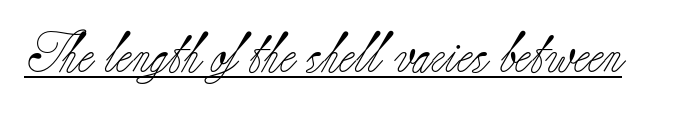
The image shows 40 px light serif type; set normal letter spacing, underlined; low stroke contrast and a small x-height.
